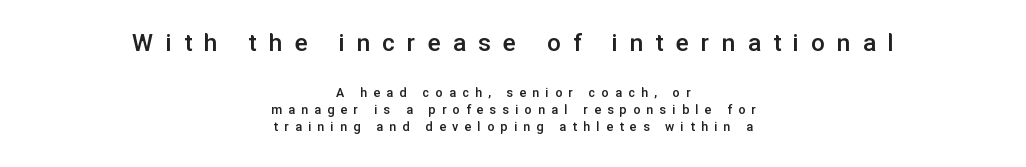
{"italic": "no", "bold": "semi", "underline": "no", "align": "center", "line_spacing_ratio": 1.22, "letter_spacing": "wide", "letter_spacing_em": 0.45, "larger_block": "first", "size_ratio": 1.93, "glyph_px": 27}
